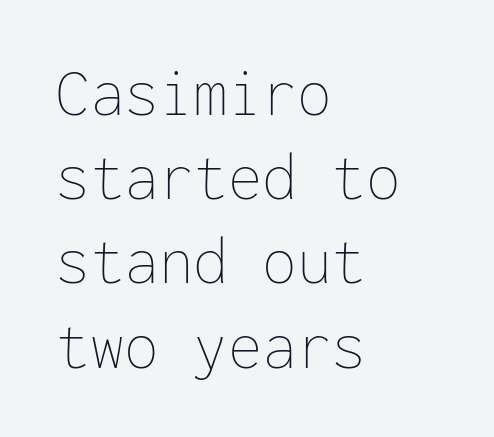
Q: Is the text bold? A: No.
Q: Is the text italic (slanted)? A: No, it is upright.
Q: Is the text underlined? A: No.
Q: How is the paragraph aligned? A: Left-aligned.
Q: Is the spacing between letters normal or unusually wide? A: Normal.
Q: Width (condensed, normal, or wide)? A: Normal.
Q: Stroke contrast? A: Low.
Q: x-height? A: Medium.
Q: Monospaced? A: Yes.
